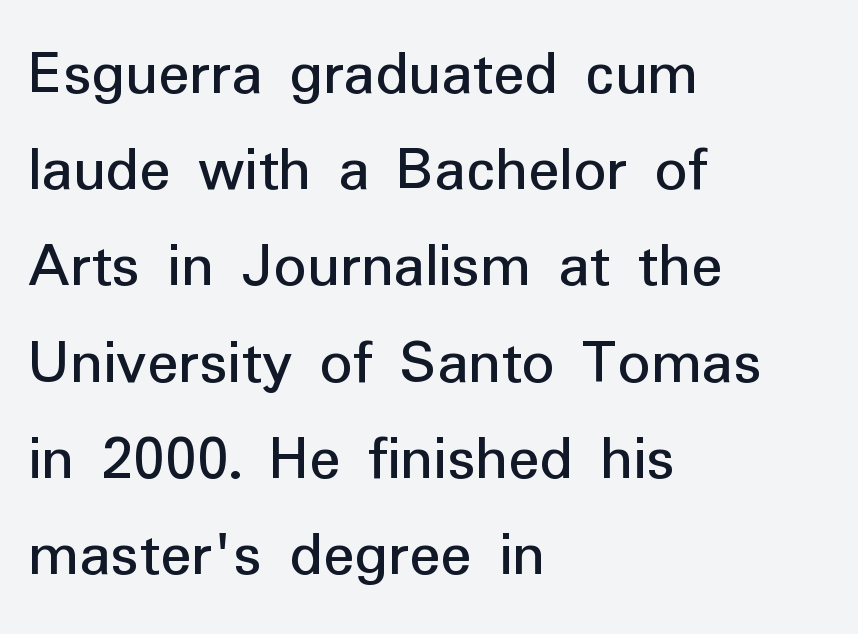
The image shows 65 px sans-serif type, upright; set left-aligned, normal line spacing (1.48x), normal letter spacing, not underlined; low stroke contrast and a medium x-height.
